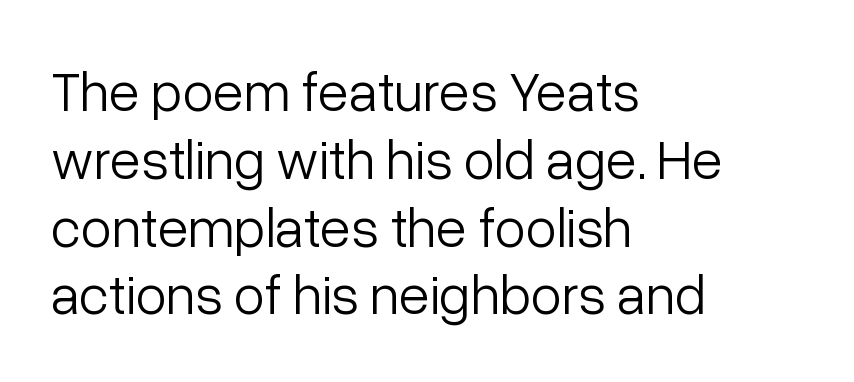
The image shows 56 px light sans-serif type, upright; set left-aligned, line spacing 1.21x, normal letter spacing, not underlined; low stroke contrast and a medium x-height.
